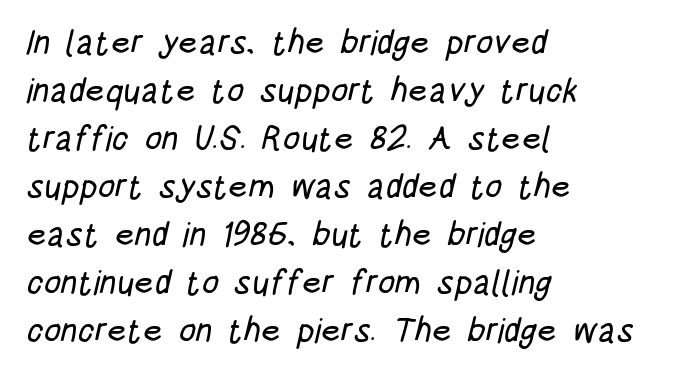
A classic flush-left, rag-right setting is used for this passage. Character widths vary here, with narrow letters taking less room than wide ones. Has an underline been added? It has not. The passage shown stacks its lines at a standard gap. The type family on display is of the sans-serif kind. Is the letter spacing exaggerated? No — it looks like the ordinary default.
